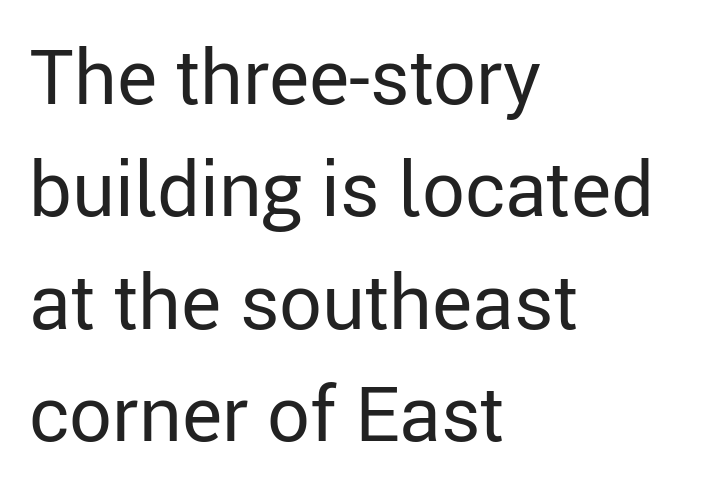
Q: Is the text bold? A: No.
Q: Is the text italic (slanted)? A: No, it is upright.
Q: Is the typeface a serif or a sans-serif typeface? A: Sans-serif.
Q: Is the text underlined? A: No.
Q: How is the paragraph aligned? A: Left-aligned.
Q: Is the spacing between letters normal or unusually wide? A: Normal.
Q: Is the spacing between lines tight, normal or loose? A: Normal.
Q: Width (condensed, normal, or wide)? A: Normal.
Q: Stroke contrast? A: Low.
Q: x-height? A: Medium.
Q: Monospaced? A: No.
